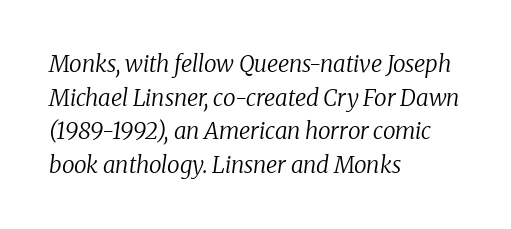
Here the glyphs are tracked normally, forming tight word shapes. Rule under the text: the space is simply empty. The cut favours lightness, reaching ordinary text weight at its darkest. These lines sit exactly where default settings would place them.
